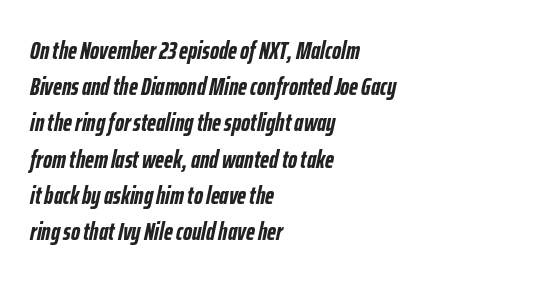
This sample keeps an unexceptional amount of space between lines. Glyph-to-glyph distance matches everyday printed text. The strokes are fattened all the way to bold. Designer's note — italics engaged. Just letters on the line, the space beneath them empty.
